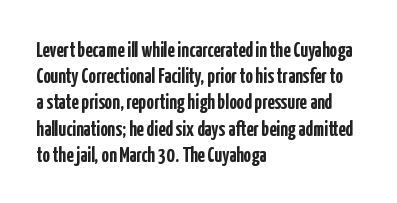
{"italic": "no", "bold": "yes", "underline": "no", "align": "left", "line_spacing": "normal", "line_spacing_ratio": 1.25, "letter_spacing": "normal", "letter_spacing_em": 0.0, "glyph_px": 21}
